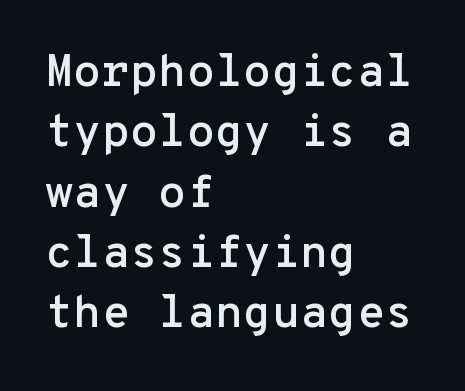
The image shows 46 px sans-serif type, upright, monospaced; set left-aligned, normal line spacing (1.31x), normal letter spacing, not underlined; low stroke contrast and a medium x-height.
